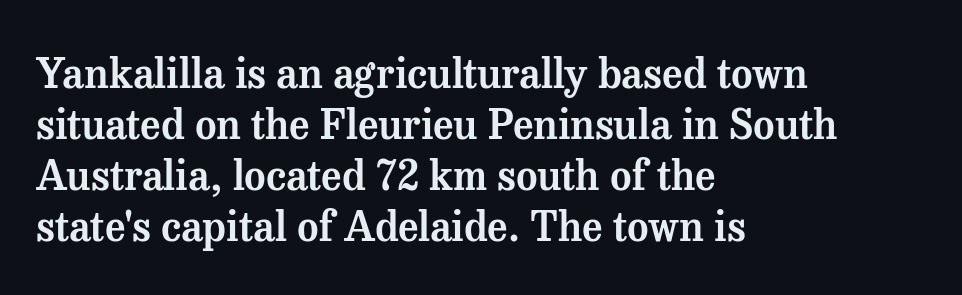
Q: Is the text italic (slanted)? A: No, it is upright.
Q: Is the typeface a serif or a sans-serif typeface? A: Serif.
Q: Is the text underlined? A: No.
Q: How is the paragraph aligned? A: Left-aligned.
Q: Is the spacing between letters normal or unusually wide? A: Normal.
Q: Width (condensed, normal, or wide)? A: Normal.
Q: Stroke contrast? A: Medium.
Q: x-height? A: Medium.
Q: Monospaced? A: No.
